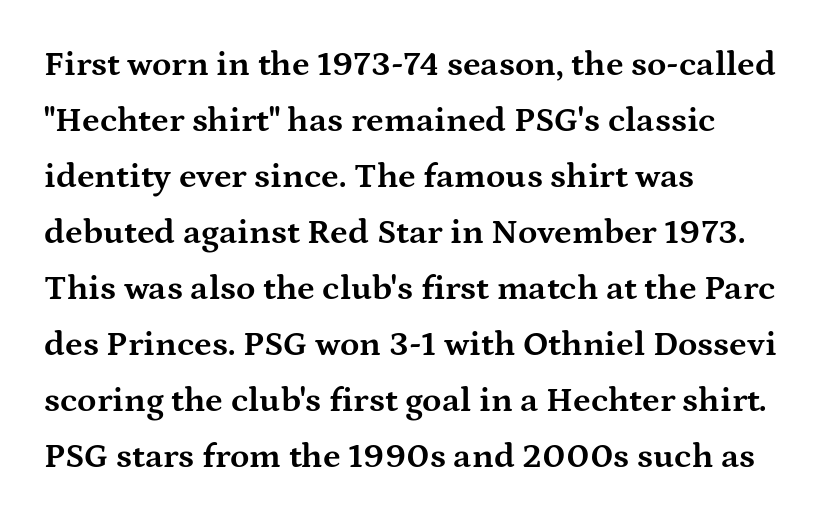
Q: Is the text bold? A: Yes.
Q: Is the text italic (slanted)? A: No, it is upright.
Q: Is the typeface a serif or a sans-serif typeface? A: Serif.
Q: Is the text underlined? A: No.
Q: How is the paragraph aligned? A: Left-aligned.
Q: Is the spacing between letters normal or unusually wide? A: Normal.
Q: Is the spacing between lines tight, normal or loose? A: Normal.
Q: Width (condensed, normal, or wide)? A: Wide.
Q: Stroke contrast? A: Medium.
Q: x-height? A: Medium.
Q: Monospaced? A: No.
